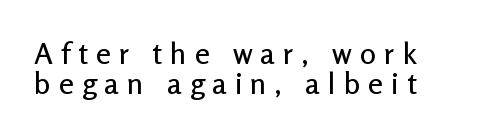
{"serif": "no", "italic": "no", "width": "normal", "stroke_contrast": "low", "x_height": "medium", "monospaced": "no", "underline": "no", "line_spacing": "tight", "line_spacing_ratio": 1.01, "letter_spacing": "wide", "letter_spacing_em": 0.27, "glyph_px": 30}
